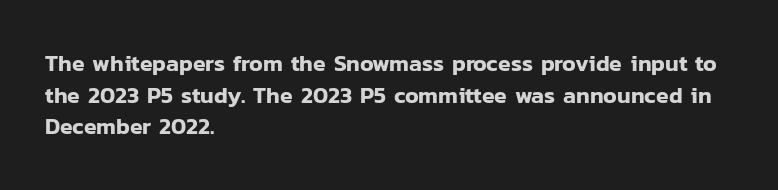
The image shows 23 px text type, upright; set left-aligned, normal line spacing (1.38x), normal letter spacing, not underlined.
